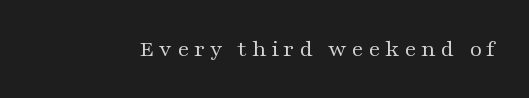
On a weight scale, this lands at 450 or below. Upright lettering throughout. Clear beneath every line of the passage. Display-style spreading of the glyphs; the letterfit is very open.
